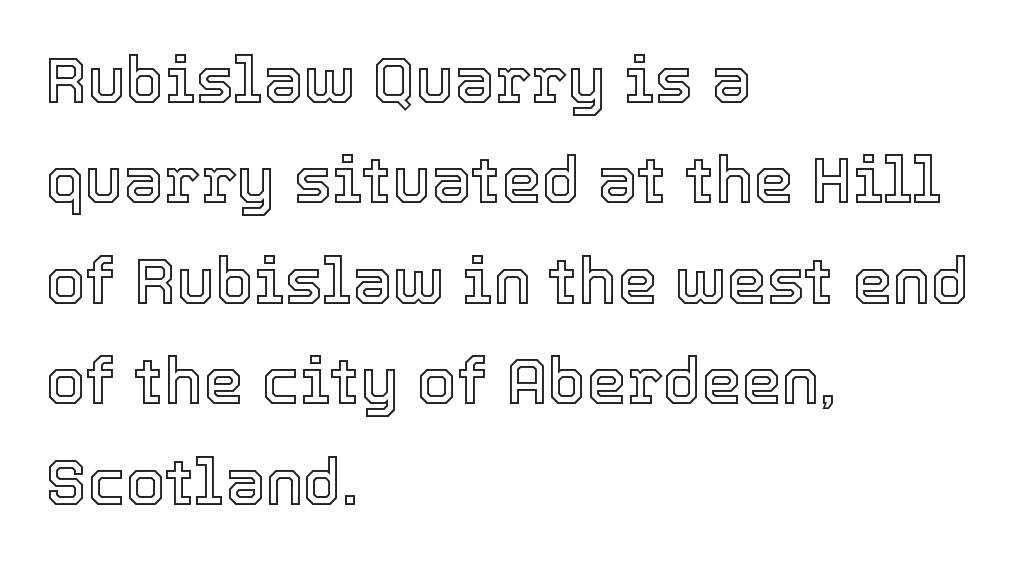
{"italic": "no", "width": "normal", "x_height": "medium", "monospaced": "no", "underline": "no", "align": "left", "line_spacing": "normal", "line_spacing_ratio": 1.57, "letter_spacing": "normal", "letter_spacing_em": 0.0, "glyph_px": 64}
